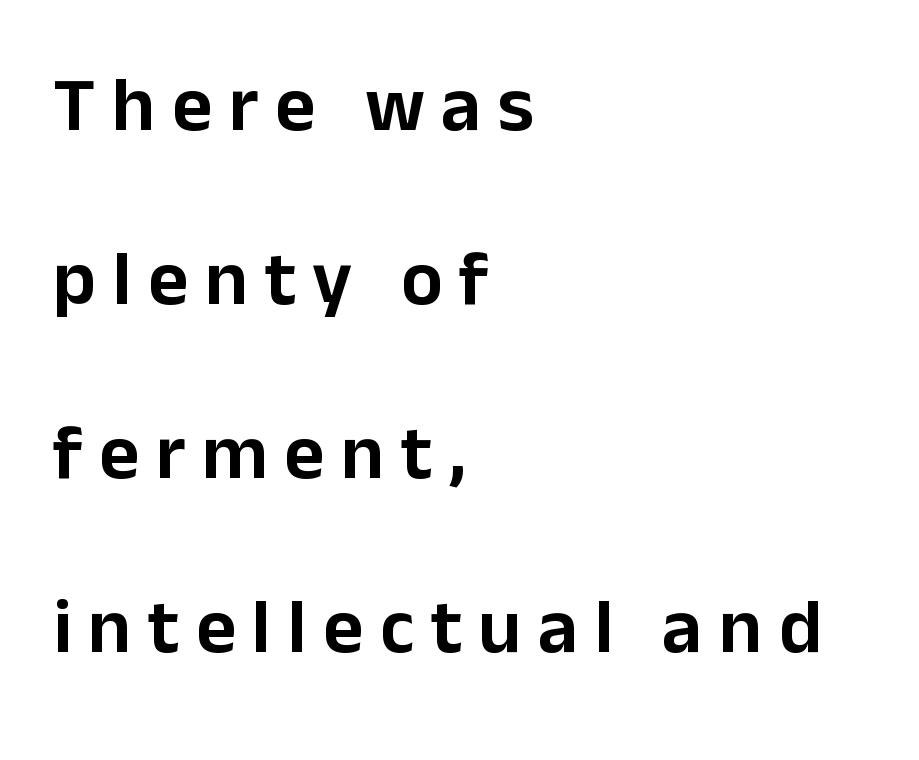
{"serif": "no", "italic": "no", "width": "normal", "stroke_contrast": "low", "x_height": "medium", "monospaced": "no", "underline": "no", "align": "left", "line_spacing": "loose", "line_spacing_ratio": 2.23, "letter_spacing": "wide", "letter_spacing_em": 0.21, "glyph_px": 78}
